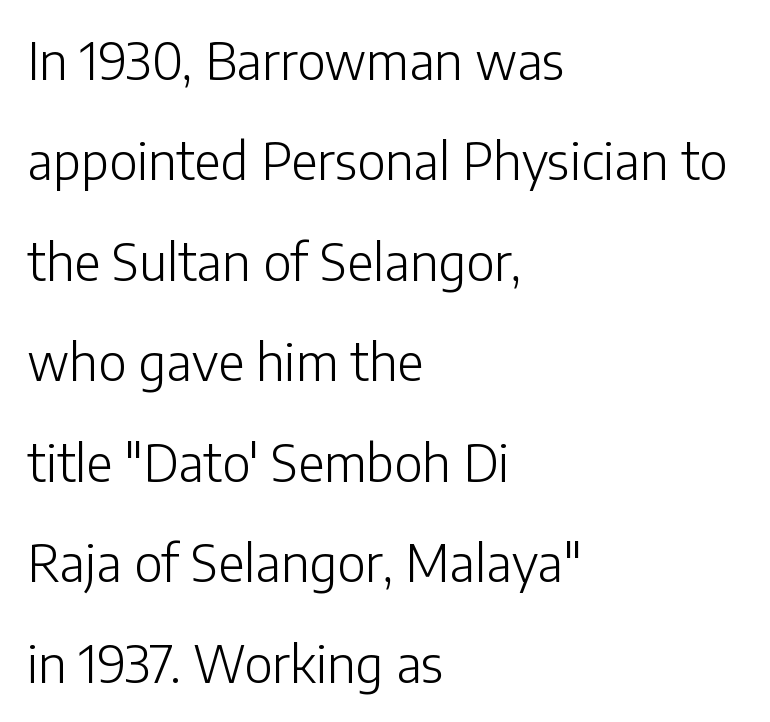
Look at the bottom of the vertical strokes: they stop flat, with no serifs. How would I describe the line gaps? Wide and relaxed. The horizontal fit of the characters is conventional and even. Clear beneath every line of the passage.
